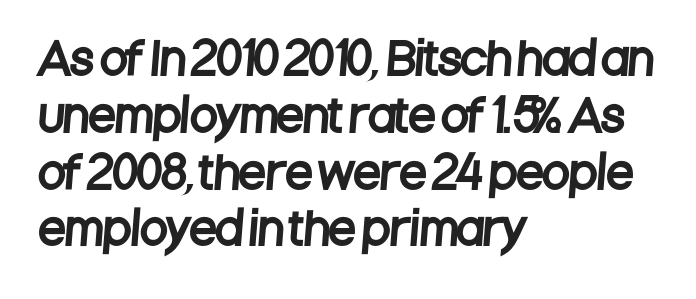
The image shows 44 px condensed sans-serif type; set left-aligned, normal line spacing (1.29x), normal letter spacing, not underlined; low stroke contrast and a large x-height.
